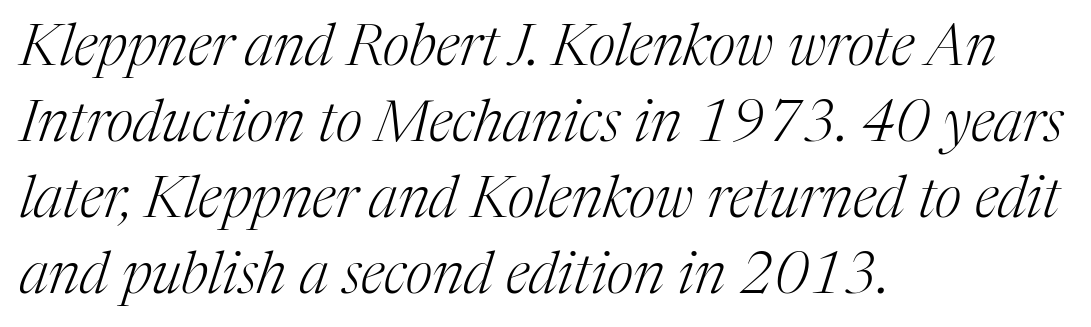
The image shows 58 px light serif type, italic (leaning right); set left-aligned, normal line spacing (1.31x), normal letter spacing, not underlined; medium stroke contrast and a medium x-height.
